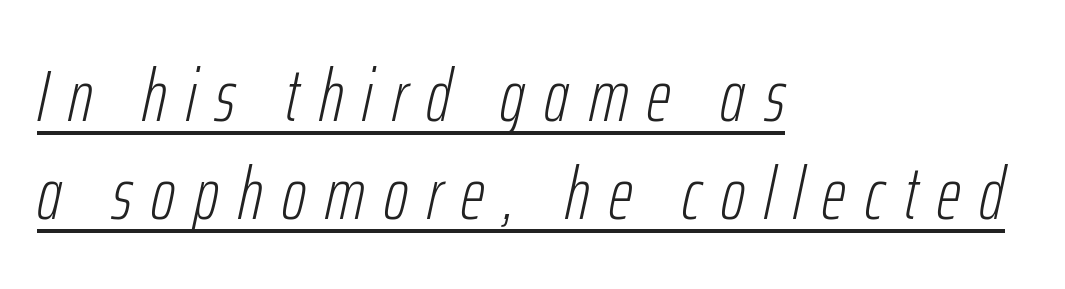
The image shows 74 px light, condensed type, italic (leaning right); set left-aligned, normal line spacing (1.32x), unusually wide letter spacing (+0.26 em), underlined; low stroke contrast and a medium x-height.
